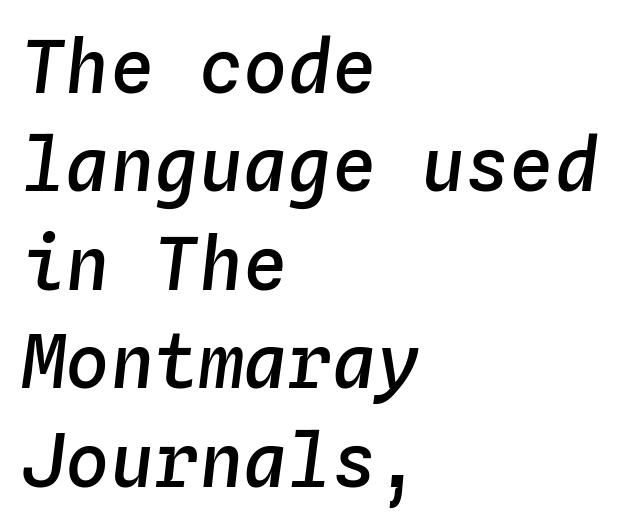
Q: Is the text bold? A: Semi-bold.
Q: Is the text italic (slanted)? A: Yes, it leans right by about 4 degrees.
Q: Is the text underlined? A: No.
Q: How is the paragraph aligned? A: Left-aligned.
Q: Is the spacing between letters normal or unusually wide? A: Normal.
Q: Is the spacing between lines tight, normal or loose? A: Normal.
Q: Width (condensed, normal, or wide)? A: Normal.
Q: Stroke contrast? A: Low.
Q: x-height? A: Medium.
Q: Monospaced? A: Yes.
